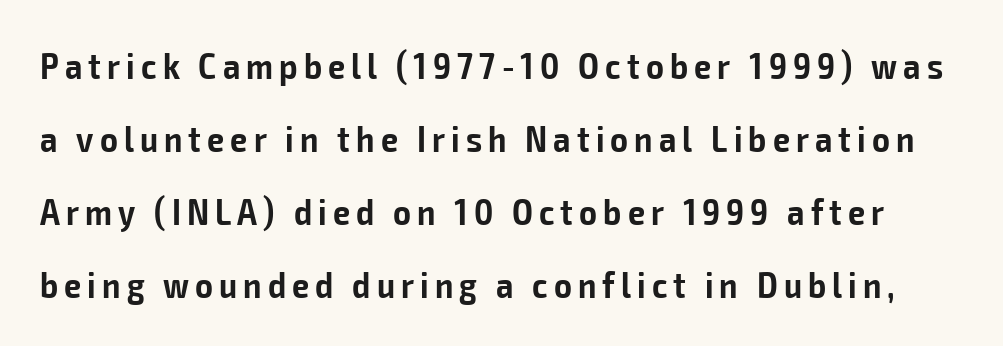
Q: Is the text bold? A: Semi-bold.
Q: Is the text italic (slanted)? A: No, it is upright.
Q: Is the typeface a serif or a sans-serif typeface? A: Sans-serif.
Q: Is the text underlined? A: No.
Q: Is the spacing between lines tight, normal or loose? A: Loose.
Q: Width (condensed, normal, or wide)? A: Condensed.
Q: Stroke contrast? A: Low.
Q: x-height? A: Medium.
Q: Monospaced? A: No.
